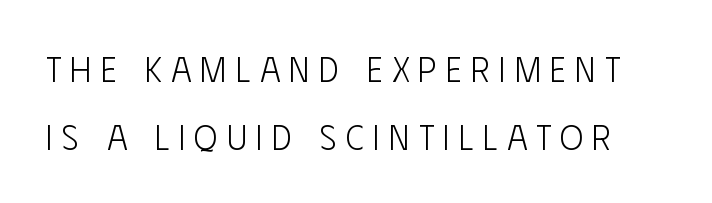
Q: Is the text bold? A: No.
Q: Is the text italic (slanted)? A: No, it is upright.
Q: Is the typeface a serif or a sans-serif typeface? A: Sans-serif.
Q: Is the text underlined? A: No.
Q: Is the spacing between letters normal or unusually wide? A: Unusually wide.
Q: Is the spacing between lines tight, normal or loose? A: Loose.
Q: Width (condensed, normal, or wide)? A: Condensed.
Q: Stroke contrast? A: Low.
Q: x-height? A: Large.
Q: Monospaced? A: No.
